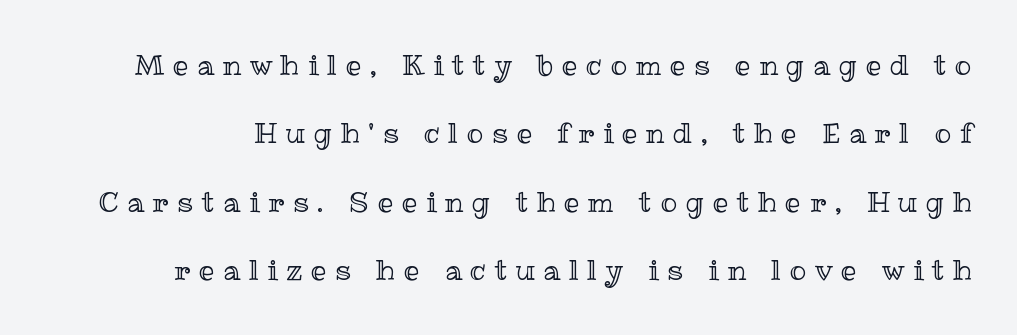
{"italic": "no", "width": "normal", "x_height": "medium", "monospaced": "no", "underline": "no", "line_spacing": "loose", "line_spacing_ratio": 2.44, "letter_spacing": "wide", "letter_spacing_em": 0.3, "glyph_px": 28}
